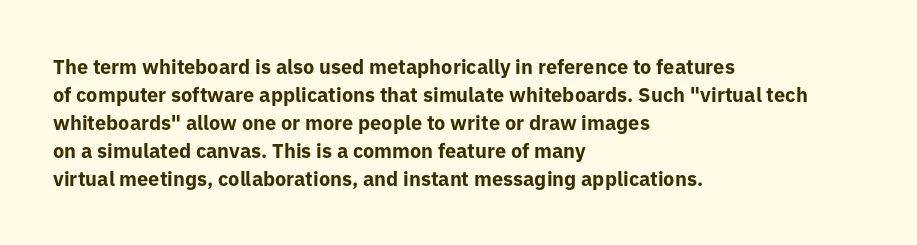
Q: Is the text bold? A: Yes.
Q: Is the text italic (slanted)? A: No, it is upright.
Q: Is the text underlined? A: No.
Q: How is the paragraph aligned? A: Left-aligned.
Q: Is the spacing between letters normal or unusually wide? A: Normal.
Q: Is the spacing between lines tight, normal or loose? A: Normal.
